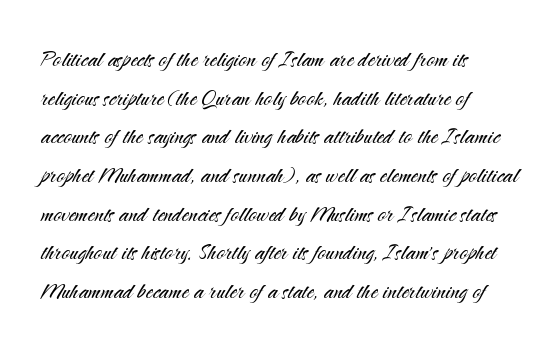
{"serif": "no", "bold": "no", "weight": "light", "width": "normal", "stroke_contrast": "medium", "x_height": "small", "monospaced": "no", "underline": "no", "align": "left", "line_spacing": "normal", "line_spacing_ratio": 1.38, "letter_spacing": "normal", "letter_spacing_em": 0.0, "glyph_px": 28}
